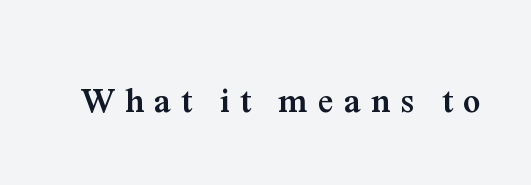
{"serif": "yes", "italic": "no", "bold": "yes", "weight": "semibold", "width": "normal", "stroke_contrast": "medium", "x_height": "medium", "monospaced": "no", "underline": "no", "letter_spacing": "wide", "letter_spacing_em": 0.3, "glyph_px": 35}
